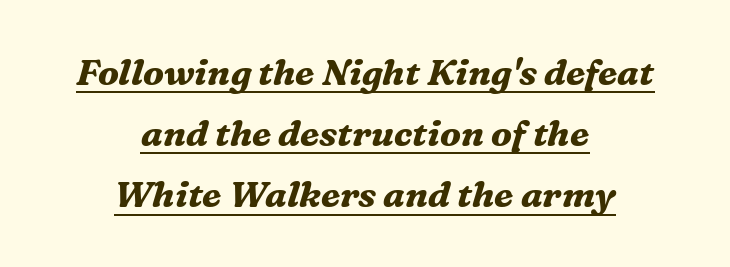
Q: Is the text bold? A: Yes.
Q: Is the text italic (slanted)? A: Yes, it leans right by about 16 degrees.
Q: Is the typeface a serif or a sans-serif typeface? A: Serif.
Q: Is the text underlined? A: Yes.
Q: How is the paragraph aligned? A: Centered.
Q: Is the spacing between letters normal or unusually wide? A: Normal.
Q: Is the spacing between lines tight, normal or loose? A: Normal.
Q: Width (condensed, normal, or wide)? A: Normal.
Q: Stroke contrast? A: Medium.
Q: x-height? A: Medium.
Q: Monospaced? A: No.
